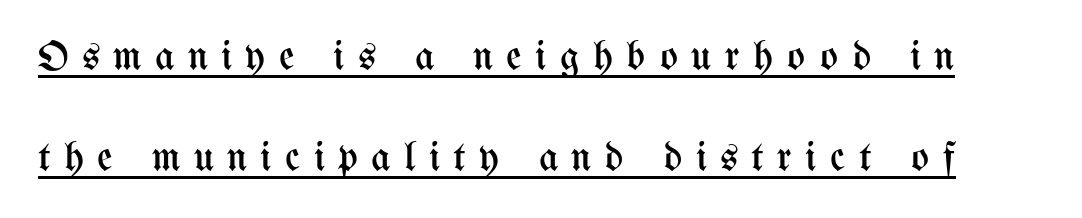
The image shows 42 px regular-weight, condensed type, upright; set loose line spacing (2.4x), unusually wide letter spacing (+0.32 em), underlined; medium stroke contrast and a medium x-height.
